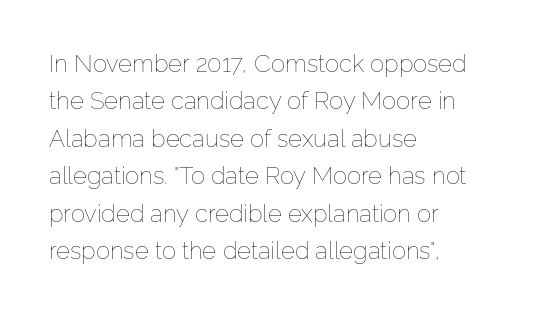
The image shows 24 px text type, upright; set left-aligned, normal line spacing (1.56x), normal letter spacing, not underlined.
